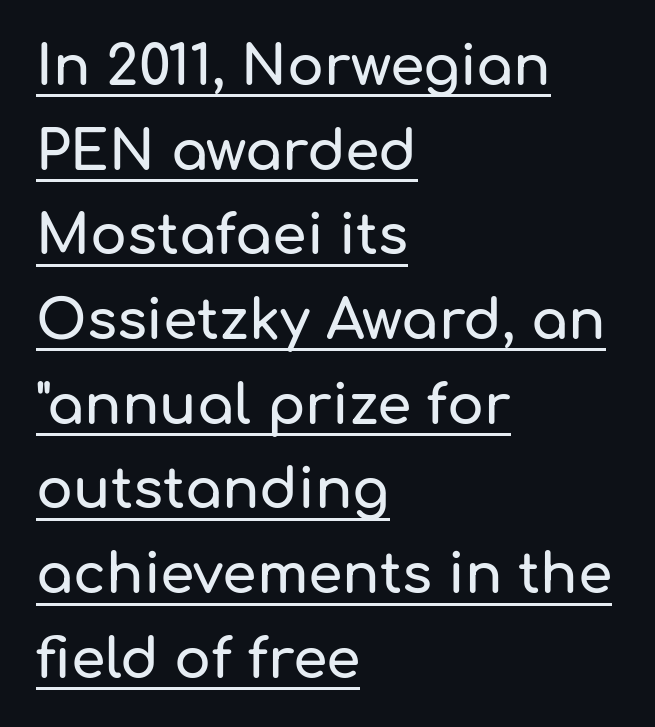
{"serif": "no", "italic": "no", "width": "normal", "stroke_contrast": "low", "x_height": "medium", "monospaced": "no", "underline": "yes", "align": "left", "line_spacing": "normal", "line_spacing_ratio": 1.54, "letter_spacing": "normal", "letter_spacing_em": 0.0, "glyph_px": 55}
